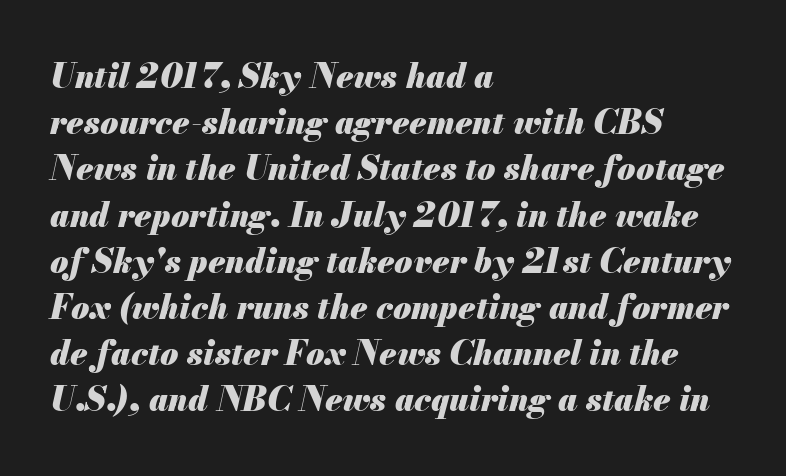
Q: Is the text bold? A: Yes.
Q: Is the text italic (slanted)? A: Yes, it leans right by about 13 degrees.
Q: Is the text underlined? A: No.
Q: How is the paragraph aligned? A: Left-aligned.
Q: Is the spacing between letters normal or unusually wide? A: Normal.
Q: Is the spacing between lines tight, normal or loose? A: Normal.
Q: Width (condensed, normal, or wide)? A: Normal.
Q: Stroke contrast? A: Medium.
Q: x-height? A: Small.
Q: Monospaced? A: No.
